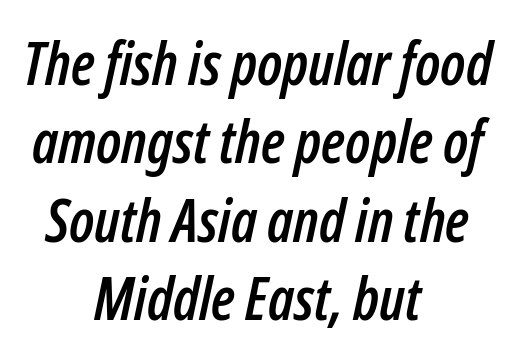
{"italic": "yes", "lean": "right", "slant_degrees": 12, "width": "condensed", "stroke_contrast": "low", "x_height": "medium", "monospaced": "no", "underline": "no", "align": "center", "line_spacing": "normal", "line_spacing_ratio": 1.33, "letter_spacing": "normal", "letter_spacing_em": 0.0, "glyph_px": 59}
